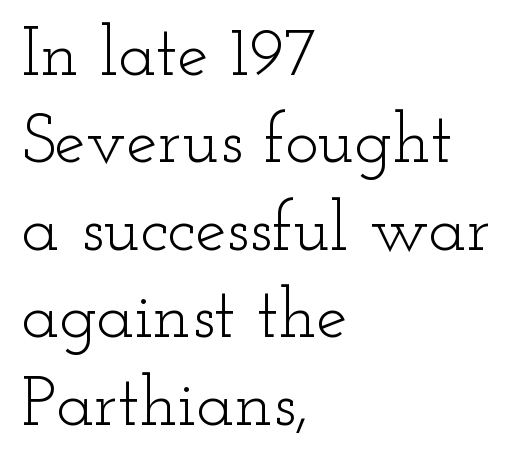
Q: Is the text bold? A: No.
Q: Is the text italic (slanted)? A: No, it is upright.
Q: Is the typeface a serif or a sans-serif typeface? A: Serif.
Q: Is the text underlined? A: No.
Q: How is the paragraph aligned? A: Left-aligned.
Q: Is the spacing between letters normal or unusually wide? A: Normal.
Q: Is the spacing between lines tight, normal or loose? A: Normal.
Q: Width (condensed, normal, or wide)? A: Wide.
Q: Stroke contrast? A: Low.
Q: x-height? A: Small.
Q: Monospaced? A: No.
